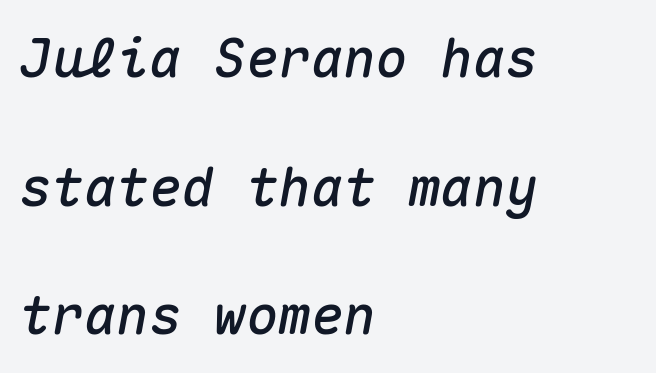
The image shows 54 px text type, italic (leaning right), monospaced; set left-aligned, loose line spacing (2.38x), normal letter spacing, not underlined; medium stroke contrast and a medium x-height.
